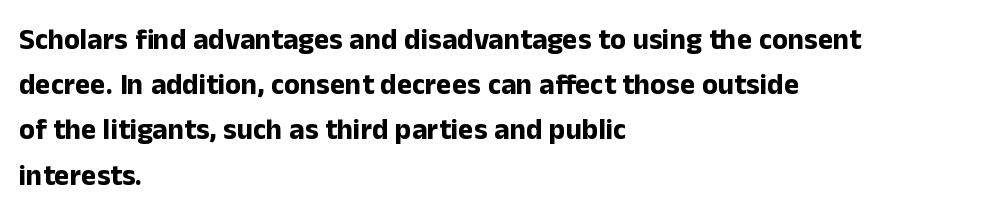
The letters advance in unequal steps, a hallmark of proportional type. The face used here has the dense, thick strokes of a bold. A normal amount of white space separates one row of letters from the next. No italicization has been applied; the sample stays upright. A typesetter would call this zero additional tracking. The gap between lines stays unmarked.
